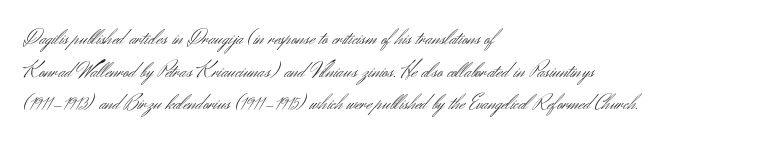
The image shows 22 px text type; set left-aligned, normal line spacing (1.48x), normal letter spacing, not underlined.
